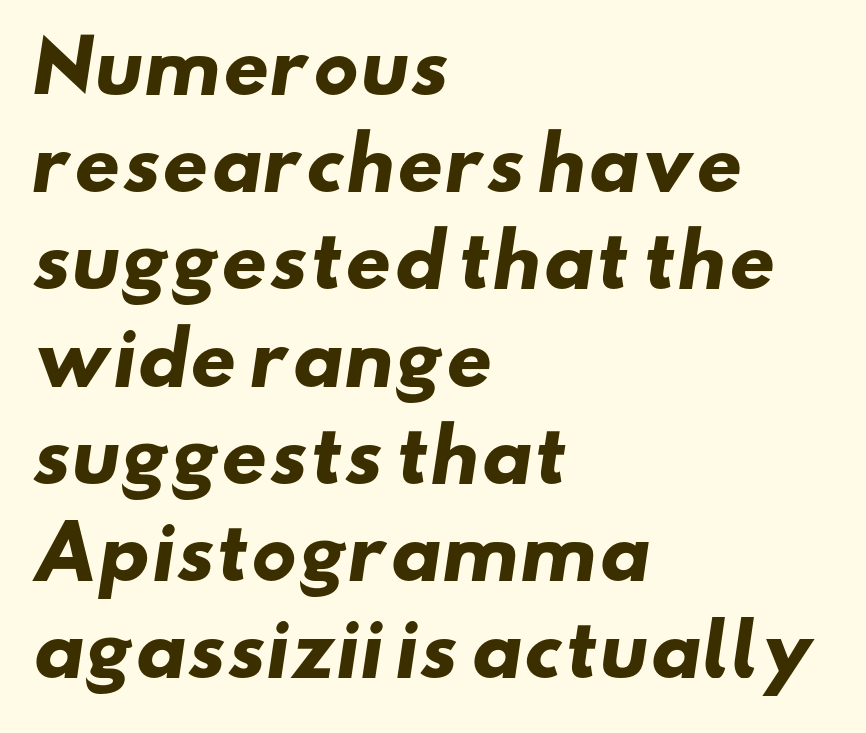
You could not count columns in this text — the font is proportionally spaced. Lines of text with bare space underneath. In terms of letterform style, serifs are entirely absent. The rendering keeps characters at their native spacing. If you drew a ruler down the left edge, every line would touch it. Heavy-handed strokes throughout: this text is bold.
